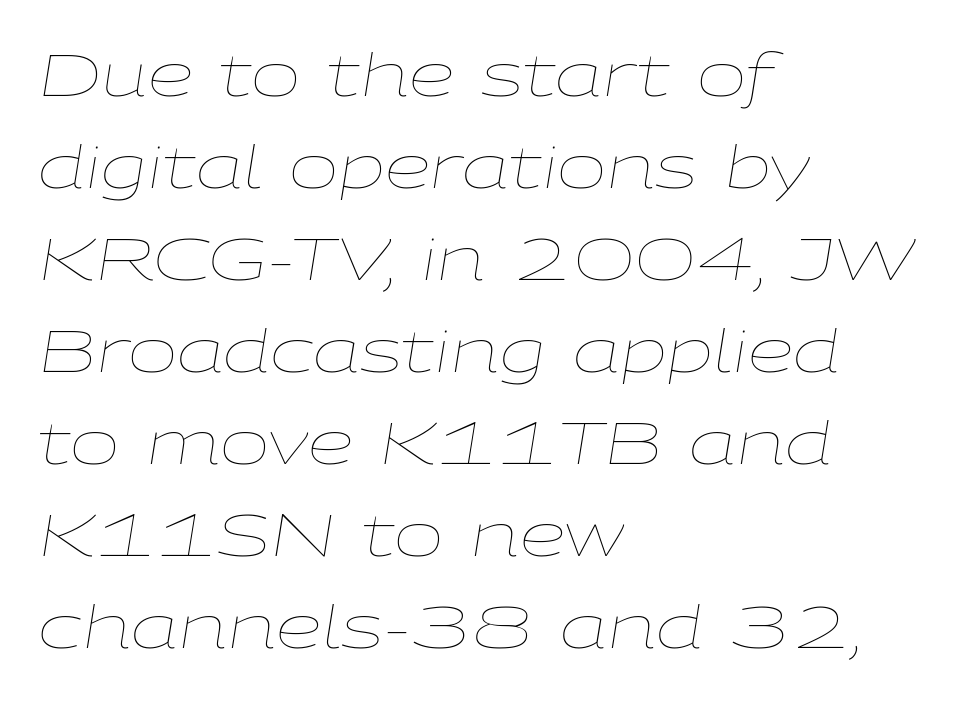
{"italic": "yes", "lean": "right", "slant_degrees": 9, "bold": "no", "weight": "thin", "width": "wide", "stroke_contrast": "low", "x_height": "medium", "monospaced": "no", "underline": "no", "align": "left", "line_spacing": "normal", "line_spacing_ratio": 1.56, "letter_spacing": "normal", "letter_spacing_em": 0.0, "glyph_px": 59}
